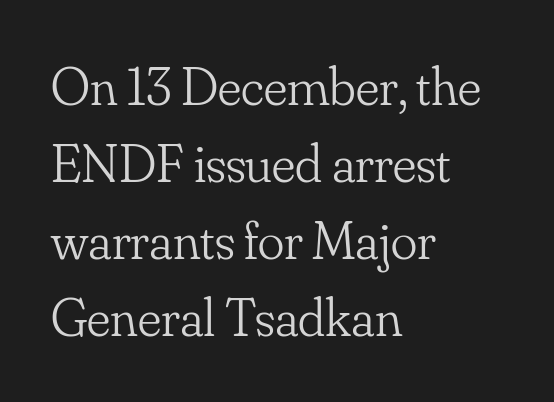
The image shows 55 px light serif type, upright; set left-aligned, normal line spacing (1.4x), normal letter spacing, not underlined; low stroke contrast and a small x-height.
